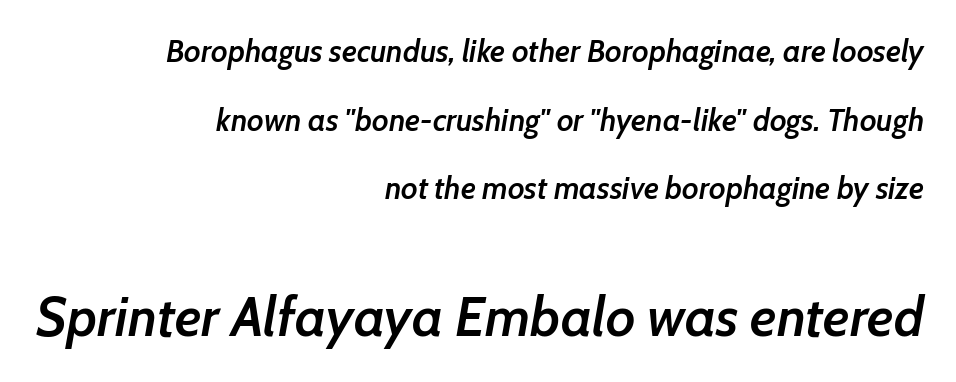
Quick note: interline space is abundant. Scale increases going downward across the two blocks. Firm but not heavy-handed strokes: this text is semibold. This sample uses an oblique cut, with every glyph tilted off the vertical. Varying glyph widths throughout — classic text-font behaviour. A clean baseline with only descenders dipping below it.
